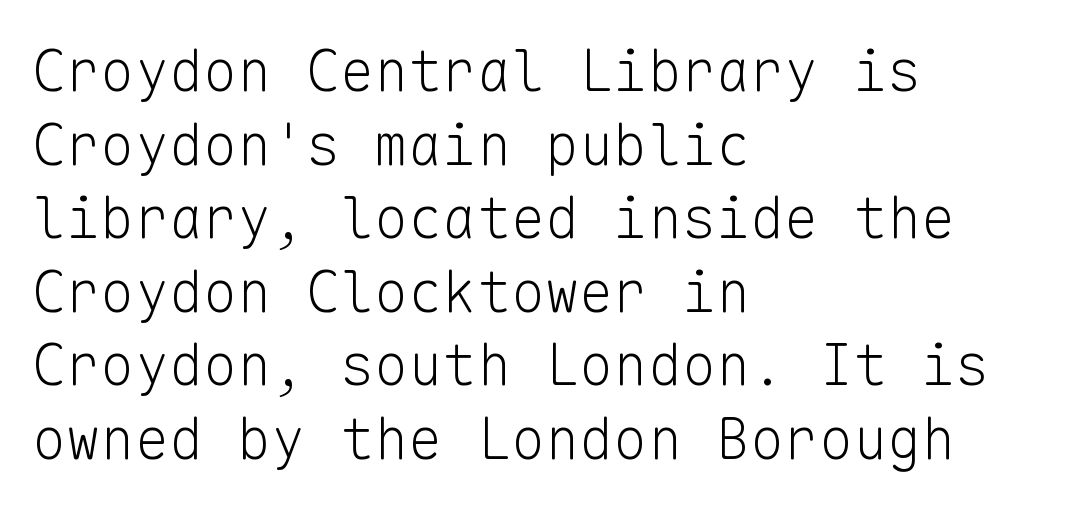
The letters carry no serifs — their stems end cleanly without finishing strokes. The gaps between neighbouring characters are ordinary and unremarkable. Reading down the block, your eye returns to a fixed left position each line. Ordinary non-slanted type is in use. Each row of text sits above clean, open space.
